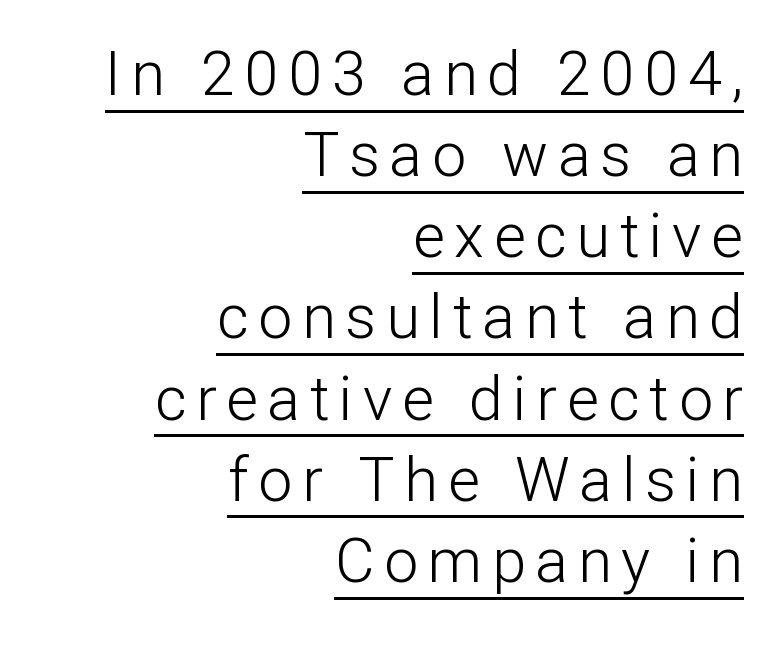
The passage shown is typeset with a sans-serif family. Summary of vertical rhythm: regular, with standard interline spacing. Teacher's note: observe the even right margin — that is flush-right alignment. Think of a printed novel: that variable character pitch is what you see here. Heft: none added — not bold. You can tell it's not italic because the verticals are truly vertical.
